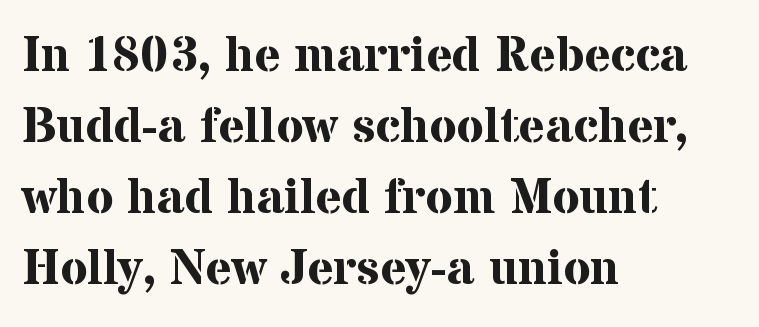
The image shows 50 px bold serif type, upright; set left-aligned, normal line spacing (1.42x), normal letter spacing, not underlined; medium stroke contrast and a medium x-height.
